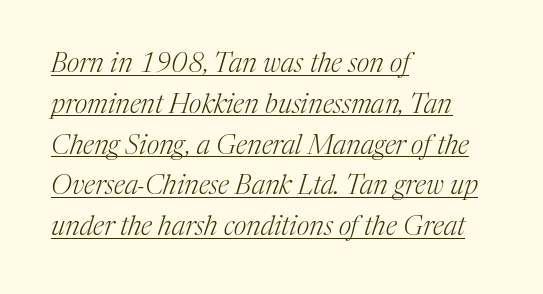
The image shows 27 px text type, italic (leaning right); set left-aligned, normal line spacing (1.51x), normal letter spacing, underlined.
